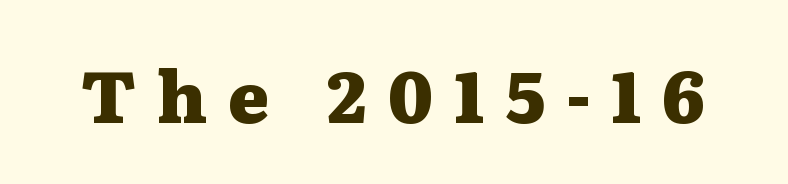
The letters stand upright; this is a roman face. The font is running at its bold setting. Each letter keeps its own natural width here, so spacing adapts to shape. The characters display serif detailing at their extremities. The space directly below the letters is spotless.
